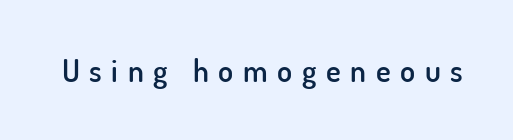
A fair bit of extra ink — the face is semibold, not bold. A typesetter would call this proportional, since set widths differ per character. Serifs: no, the terminals of the letterforms are clean. The face used here is rendered with a markedly widened letterfit. The font's upright variant was chosen for this text. Descenders hang freely into open space.
